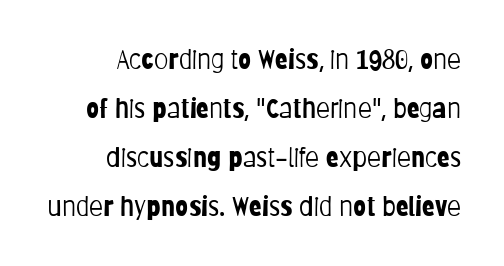
Q: Is the text bold? A: No.
Q: Is the text italic (slanted)? A: No, it is upright.
Q: Is the text underlined? A: No.
Q: Is the spacing between letters normal or unusually wide? A: Normal.
